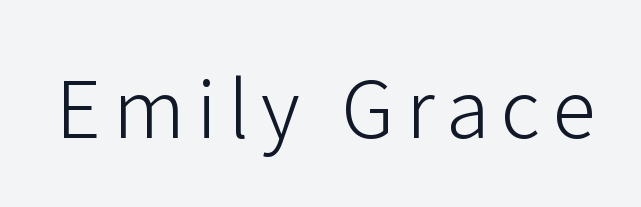
Q: Is the text bold? A: No.
Q: Is the text italic (slanted)? A: No, it is upright.
Q: Is the typeface a serif or a sans-serif typeface? A: Sans-serif.
Q: Is the text underlined? A: No.
Q: Width (condensed, normal, or wide)? A: Normal.
Q: Stroke contrast? A: Low.
Q: x-height? A: Medium.
Q: Monospaced? A: No.
